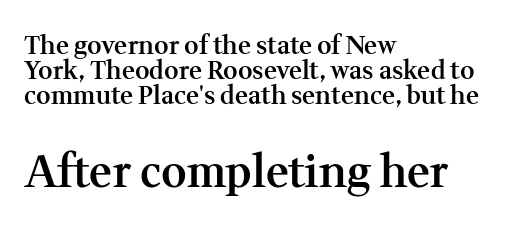
Each letter keeps its own natural width here, so spacing adapts to shape. Small over large — that's the arrangement of the two blocks here. Each line starts at the same left margin while the right side varies. How heavy is the stroke? Medium-heavy — a semibold, shy of bold. Compared with typical paragraphs, the rows here are closer together.
